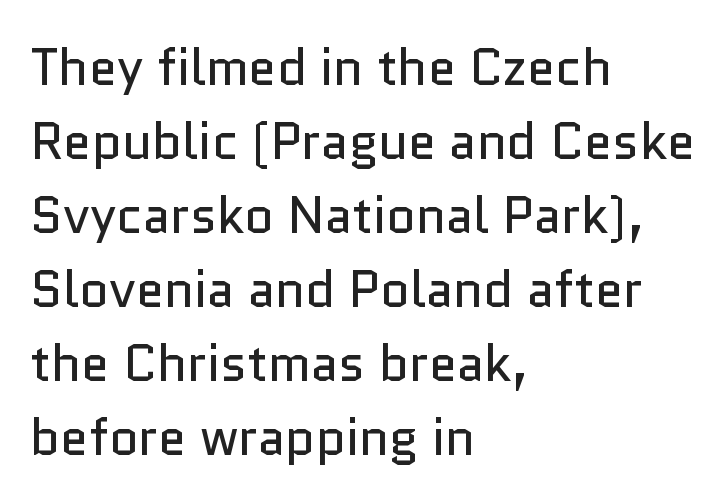
Q: Is the text bold? A: No.
Q: Is the text italic (slanted)? A: No, it is upright.
Q: Is the typeface a serif or a sans-serif typeface? A: Sans-serif.
Q: Is the text underlined? A: No.
Q: How is the paragraph aligned? A: Left-aligned.
Q: Is the spacing between letters normal or unusually wide? A: Normal.
Q: Is the spacing between lines tight, normal or loose? A: Normal.
Q: Width (condensed, normal, or wide)? A: Normal.
Q: Stroke contrast? A: Low.
Q: x-height? A: Medium.
Q: Monospaced? A: No.
